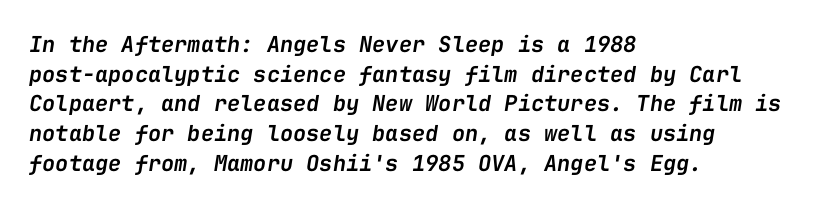
The image shows 22 px text type, italic (leaning right); set left-aligned, normal line spacing (1.35x), normal letter spacing, not underlined.
